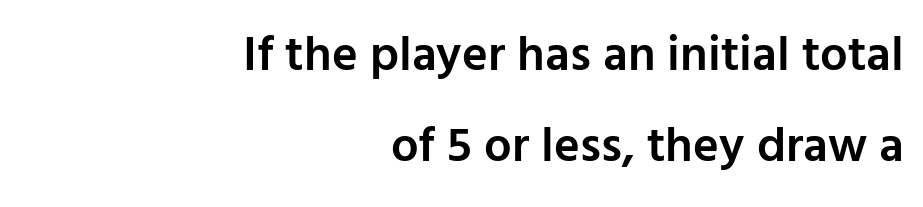
{"serif": "no", "italic": "no", "bold": "semi", "weight": "semibold", "width": "normal", "stroke_contrast": "low", "x_height": "medium", "monospaced": "no", "underline": "no", "align": "right", "line_spacing_ratio": 1.86, "letter_spacing": "normal", "letter_spacing_em": 0.0, "glyph_px": 49}
